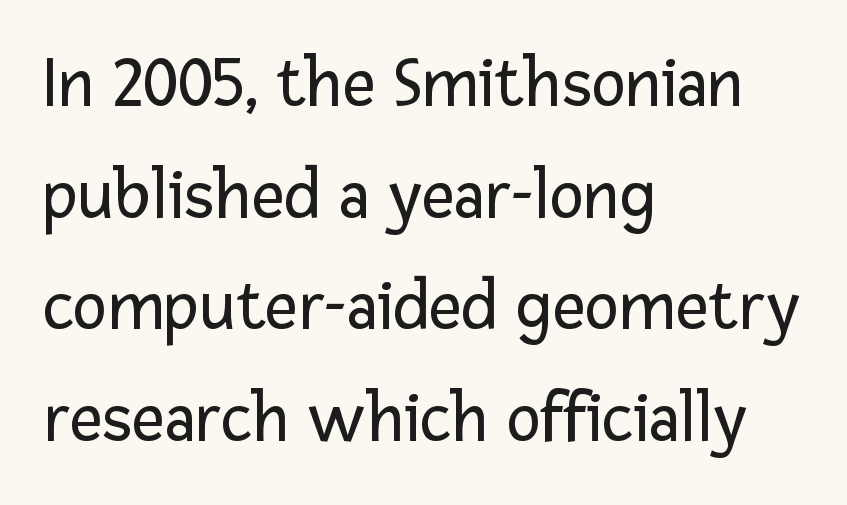
Q: Is the text bold? A: No.
Q: Is the text italic (slanted)? A: No, it is upright.
Q: Is the typeface a serif or a sans-serif typeface? A: Sans-serif.
Q: Is the text underlined? A: No.
Q: How is the paragraph aligned? A: Left-aligned.
Q: Is the spacing between letters normal or unusually wide? A: Normal.
Q: Is the spacing between lines tight, normal or loose? A: Normal.
Q: Width (condensed, normal, or wide)? A: Normal.
Q: Stroke contrast? A: Low.
Q: x-height? A: Medium.
Q: Monospaced? A: No.
